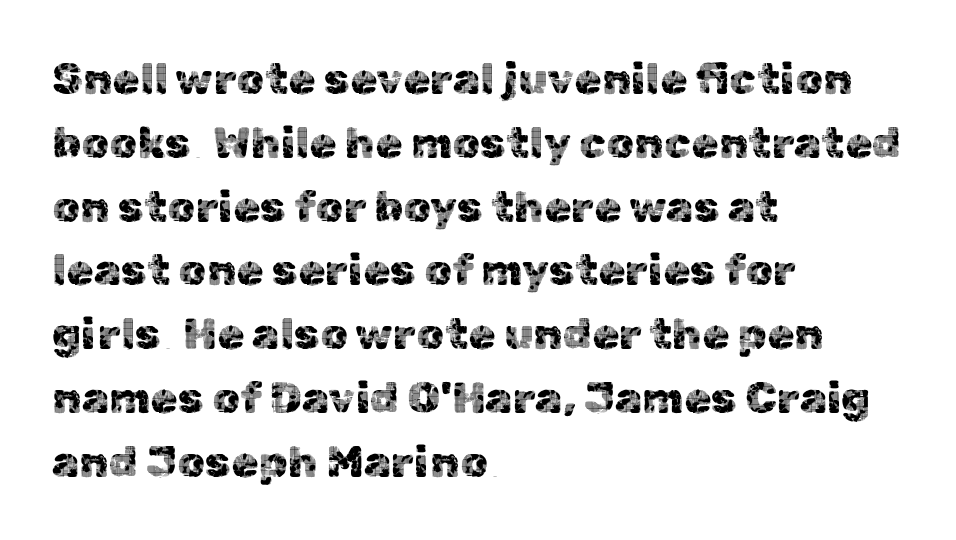
The image shows 44 px sans-serif type, upright; set left-aligned, normal line spacing (1.45x), normal letter spacing, not underlined; a medium x-height.
